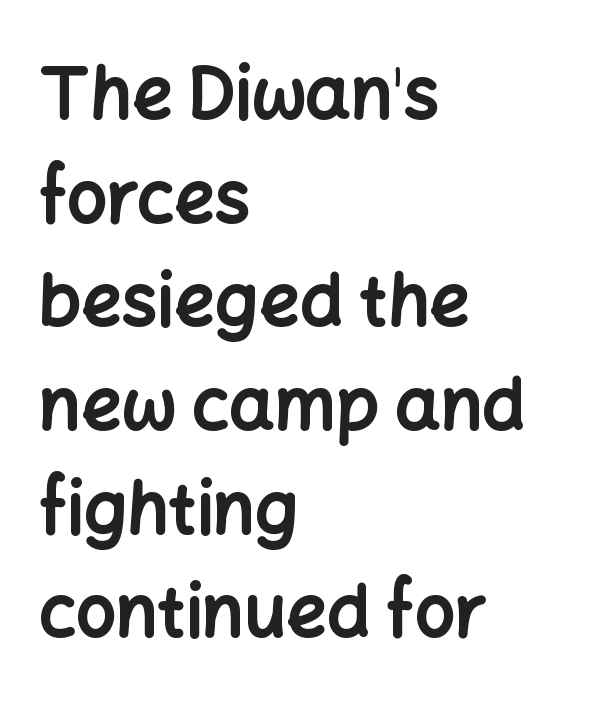
In terms of letterspacing, this is plain default setting. The type family on display is of the sans-serif kind. Compared with typical paragraphs, the rows here are spaced about the same. Horizontally, the lines are justified to the leading edge only.
